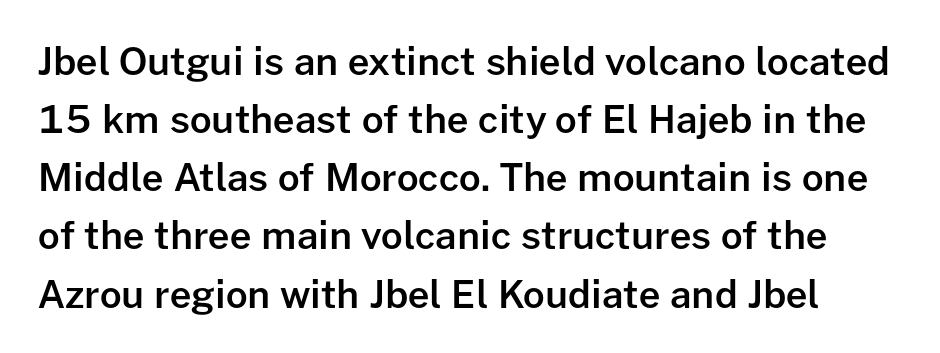
{"serif": "no", "italic": "no", "bold": "semi", "weight": "semibold", "width": "normal", "stroke_contrast": "low", "x_height": "medium", "monospaced": "no", "underline": "no", "line_spacing": "normal", "line_spacing_ratio": 1.53, "letter_spacing": "normal", "letter_spacing_em": 0.0, "glyph_px": 38}
